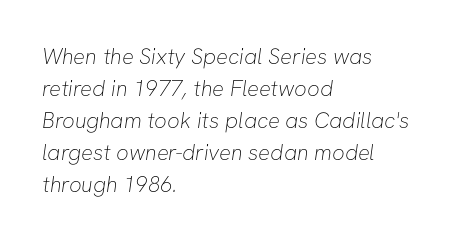
The image shows 22 px text type; set left-aligned, normal line spacing (1.46x), normal letter spacing, not underlined.
